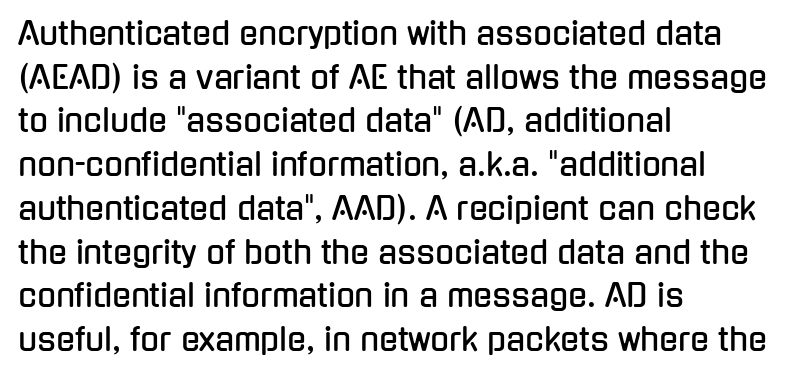
The image shows 31 px condensed sans-serif type, upright; set left-aligned, normal line spacing (1.41x), normal letter spacing, not underlined; low stroke contrast and a medium x-height.
